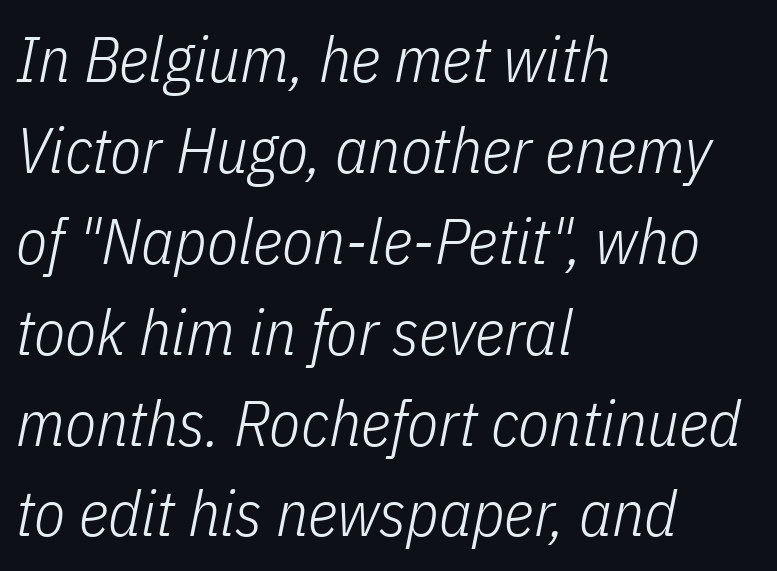
The image shows 64 px light, condensed type, italic (leaning right); set left-aligned, normal line spacing (1.42x), normal letter spacing, not underlined; low stroke contrast and a medium x-height.
